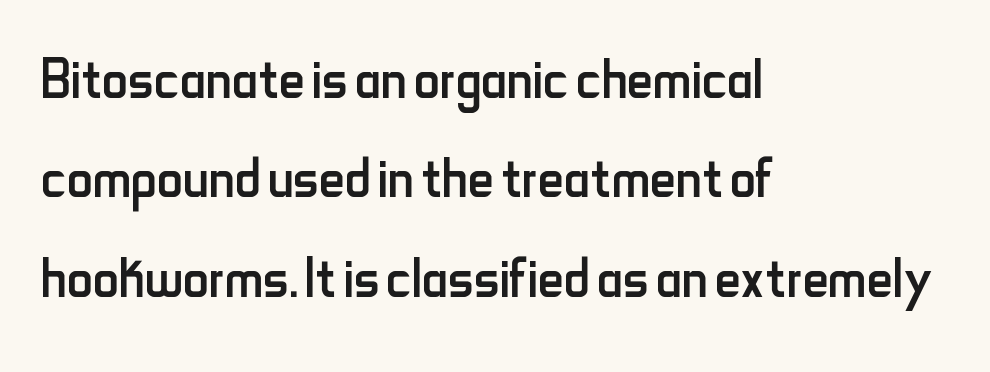
Q: Is the text bold? A: No.
Q: Is the text italic (slanted)? A: No, it is upright.
Q: Is the typeface a serif or a sans-serif typeface? A: Sans-serif.
Q: Is the text underlined? A: No.
Q: How is the paragraph aligned? A: Left-aligned.
Q: Is the spacing between letters normal or unusually wide? A: Normal.
Q: Is the spacing between lines tight, normal or loose? A: Normal.
Q: Width (condensed, normal, or wide)? A: Condensed.
Q: Stroke contrast? A: Low.
Q: x-height? A: Small.
Q: Monospaced? A: No.
